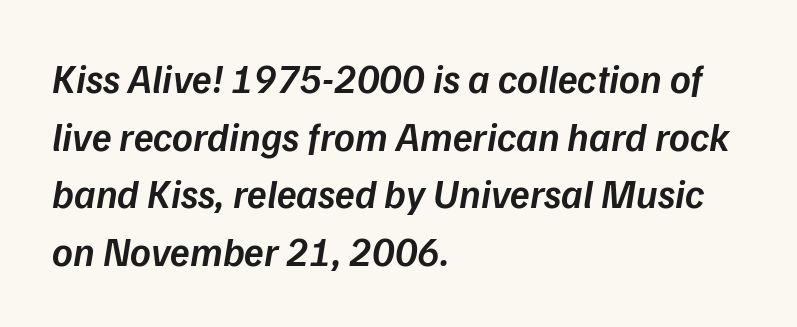
The image shows 40 px semibold type, italic (leaning right); set left-aligned, normal line spacing (1.44x), normal letter spacing, not underlined; low stroke contrast and a medium x-height.
